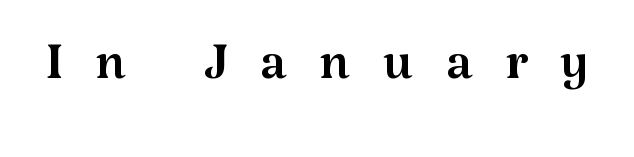
The image shows 72 px regular-weight serif type, upright; set unusually wide letter spacing (+0.45 em), not underlined; medium stroke contrast and a medium x-height.
